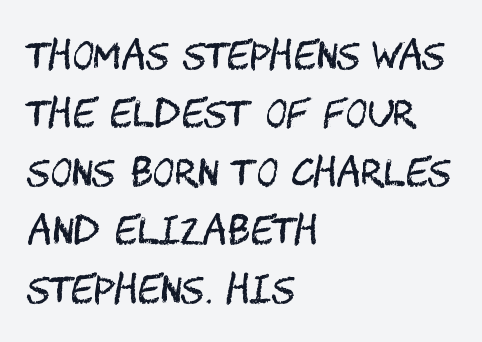
{"serif": "no", "italic": "no", "bold": "no", "weight": "regular", "width": "condensed", "stroke_contrast": "medium", "x_height": "large", "underline": "no", "align": "left", "line_spacing": "normal", "line_spacing_ratio": 1.58, "letter_spacing": "normal", "letter_spacing_em": 0.0, "glyph_px": 37}
